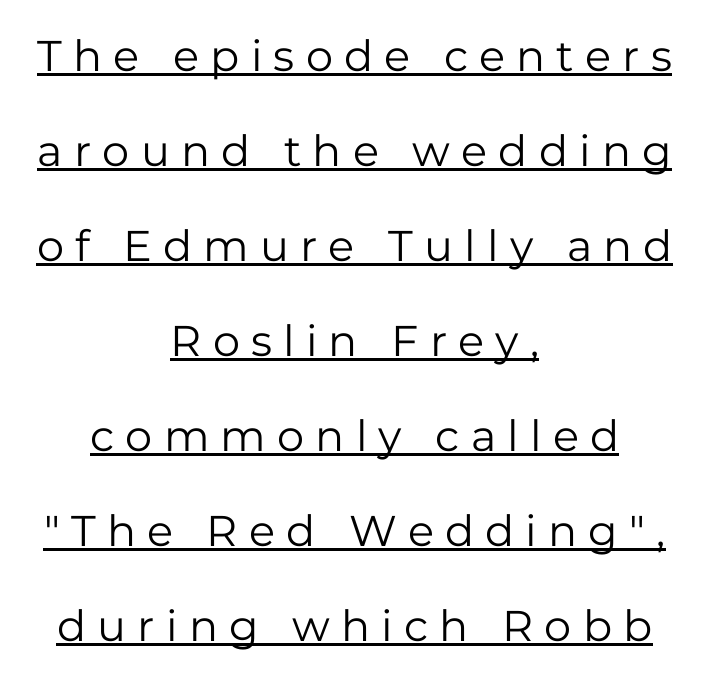
{"serif": "no", "italic": "no", "bold": "no", "weight": "regular", "width": "normal", "stroke_contrast": "low", "x_height": "medium", "monospaced": "no", "underline": "yes", "align": "center", "line_spacing": "loose", "line_spacing_ratio": 2.21, "letter_spacing": "wide", "letter_spacing_em": 0.26, "glyph_px": 43}
